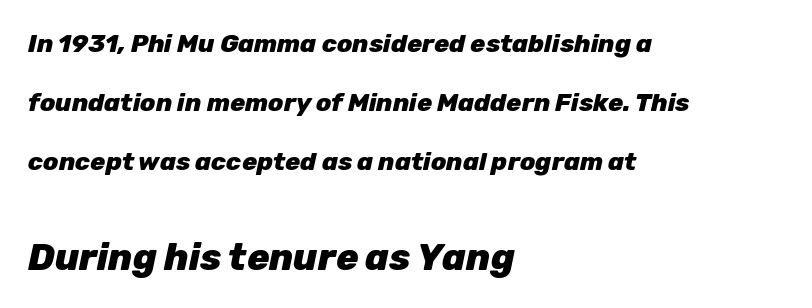
The image shows 37 px heavy type, italic (leaning right); set left-aligned, loose line spacing (2.36x), normal letter spacing, not underlined; the second (bottom) block is 1.48x larger; low stroke contrast and a medium x-height.
